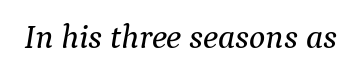
Q: Is the text italic (slanted)? A: Yes, it leans right by about 9 degrees.
Q: Is the typeface a serif or a sans-serif typeface? A: Serif.
Q: Is the text underlined? A: No.
Q: Is the spacing between letters normal or unusually wide? A: Normal.
Q: Width (condensed, normal, or wide)? A: Normal.
Q: Stroke contrast? A: Medium.
Q: x-height? A: Medium.
Q: Monospaced? A: No.
